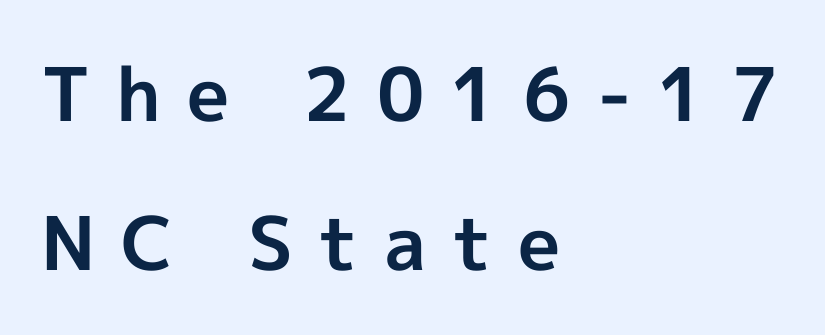
This block would shrink considerably if given ordinary leading; it's expanded now. Spacing between characters has been opened up far beyond the box default. What kind of face is this? One without serifs — a sans. These words are printed bold, with thick strokes throughout. Rule under the text: the space is simply empty.
